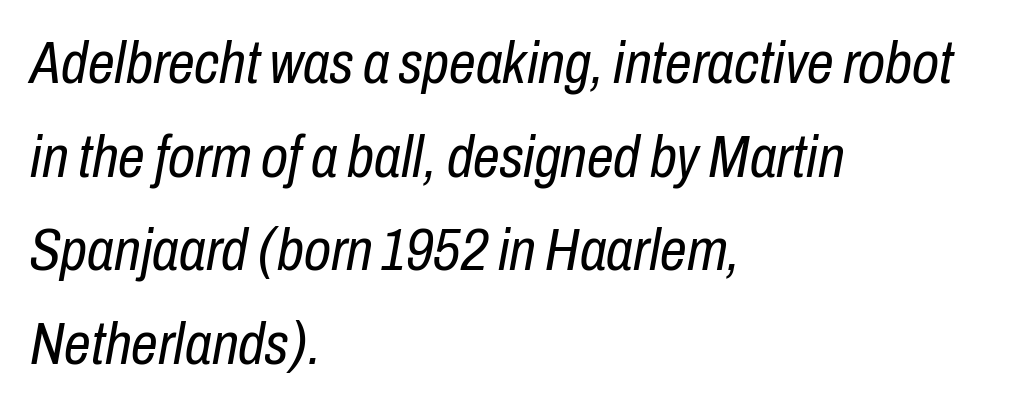
Q: Is the text bold? A: No.
Q: Is the text italic (slanted)? A: Yes, it leans right by about 10 degrees.
Q: Is the text underlined? A: No.
Q: How is the paragraph aligned? A: Left-aligned.
Q: Is the spacing between letters normal or unusually wide? A: Normal.
Q: Is the spacing between lines tight, normal or loose? A: Normal.
Q: Width (condensed, normal, or wide)? A: Condensed.
Q: Stroke contrast? A: Low.
Q: x-height? A: Medium.
Q: Monospaced? A: No.
